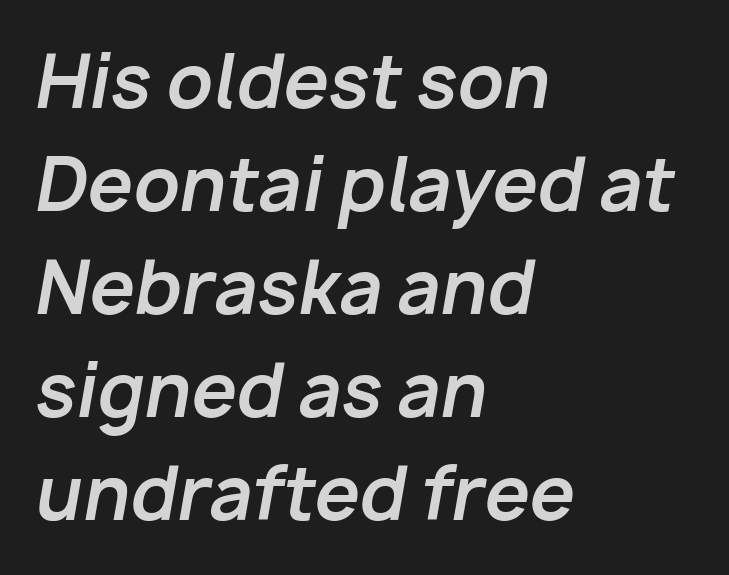
Q: Is the text bold? A: Yes.
Q: Is the text italic (slanted)? A: Yes, it leans right by about 10 degrees.
Q: Is the text underlined? A: No.
Q: How is the paragraph aligned? A: Left-aligned.
Q: Is the spacing between letters normal or unusually wide? A: Normal.
Q: Is the spacing between lines tight, normal or loose? A: Normal.
Q: Width (condensed, normal, or wide)? A: Normal.
Q: Stroke contrast? A: Low.
Q: x-height? A: Medium.
Q: Monospaced? A: No.
